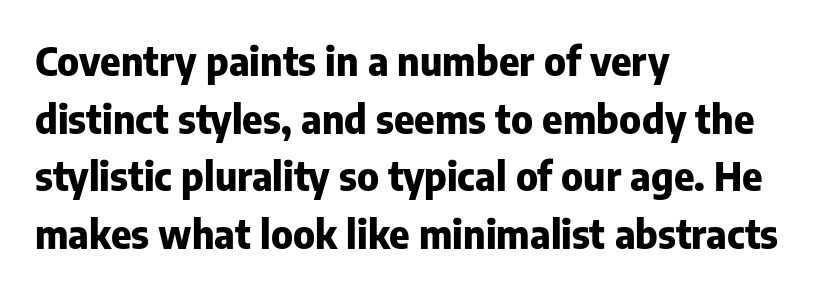
{"serif": "no", "italic": "no", "bold": "yes", "weight": "heavy", "width": "normal", "stroke_contrast": "low", "x_height": "medium", "monospaced": "no", "underline": "no", "align": "left", "line_spacing": "normal", "line_spacing_ratio": 1.48, "letter_spacing": "normal", "letter_spacing_em": 0.0, "glyph_px": 39}
